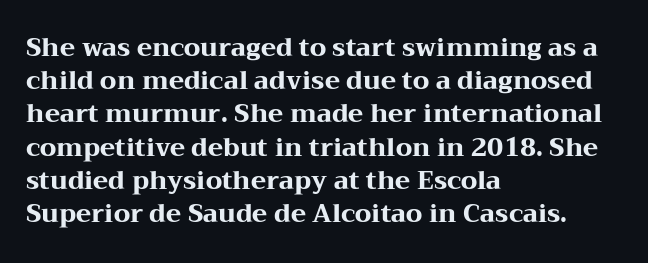
{"italic": "no", "bold": "yes", "underline": "no", "align": "left", "line_spacing": "normal", "line_spacing_ratio": 1.33, "letter_spacing": "normal", "letter_spacing_em": 0.0, "glyph_px": 25}
